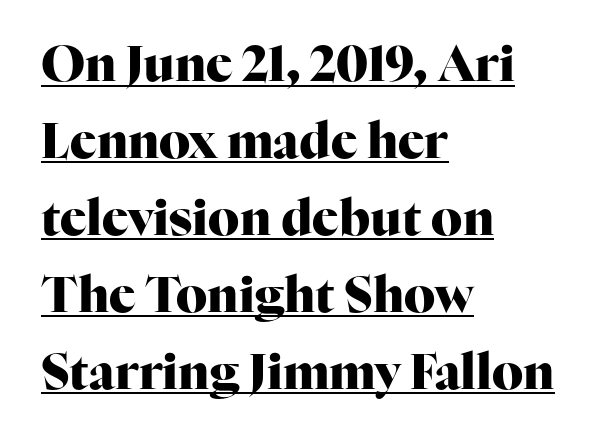
The image shows 49 px heavy serif type, upright; set left-aligned, normal line spacing (1.57x), normal letter spacing, underlined; high stroke contrast and a medium x-height.
